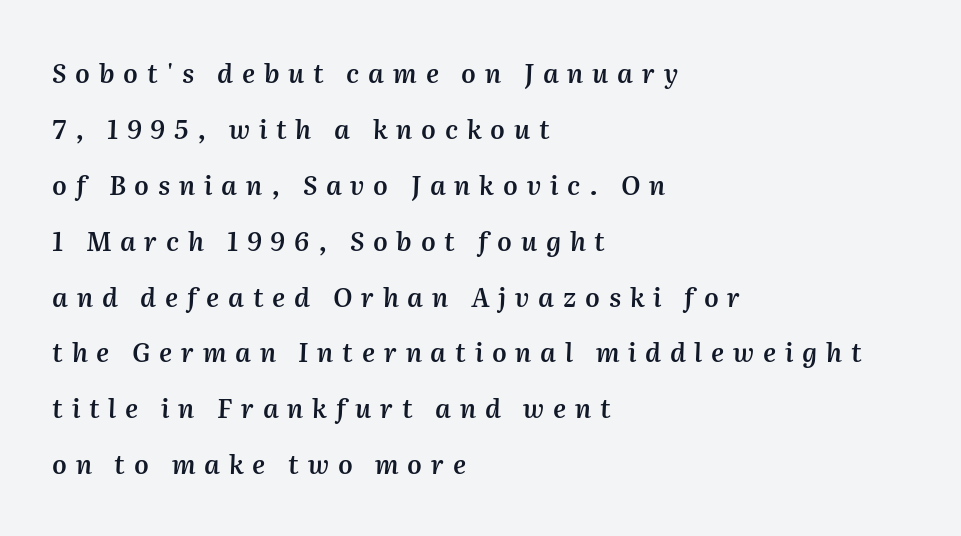
Q: Is the text bold? A: Semi-bold.
Q: Is the text italic (slanted)? A: Yes, it leans right by about 2 degrees.
Q: Is the text underlined? A: No.
Q: How is the paragraph aligned? A: Left-aligned.
Q: Is the spacing between letters normal or unusually wide? A: Unusually wide.
Q: Is the spacing between lines tight, normal or loose? A: Loose.
